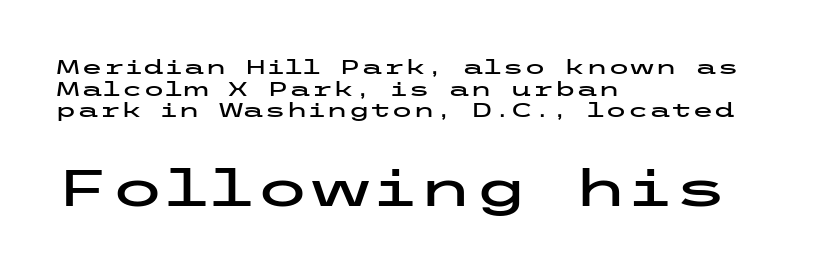
The gap between lines stays unmarked. When letters stand straight like this, we call the style roman or upright. Leftover space on each line is placed entirely after the last word. Compared with typical body copy, the letter spacing here is the same.
